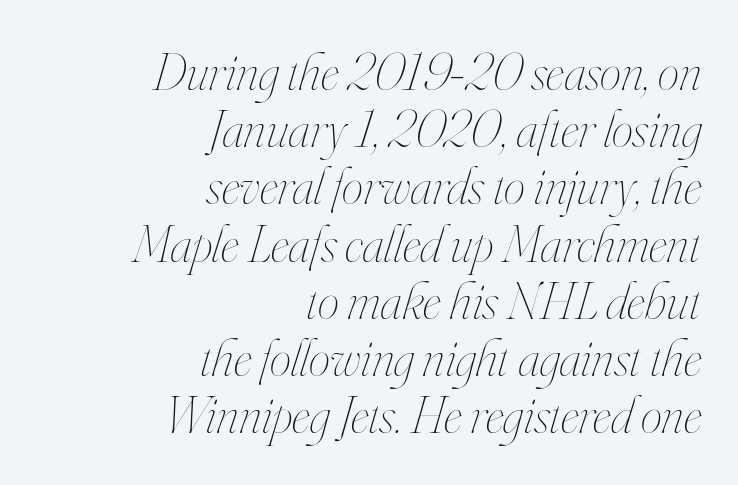
The image shows 54 px thin, condensed type, italic (leaning right); set right-aligned, tight line spacing (1.06x), normal letter spacing, not underlined; high stroke contrast and a small x-height.
